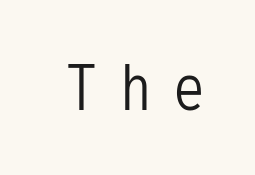
I'd call this a sans setting — the letters go barefoot. The weight would be labelled regular, book, light, or lighter still. A clean baseline with only descenders dipping below it. The face used here is proportionally spaced, like ordinary book or web type. Caption: expanded tracking, letters set apart.
